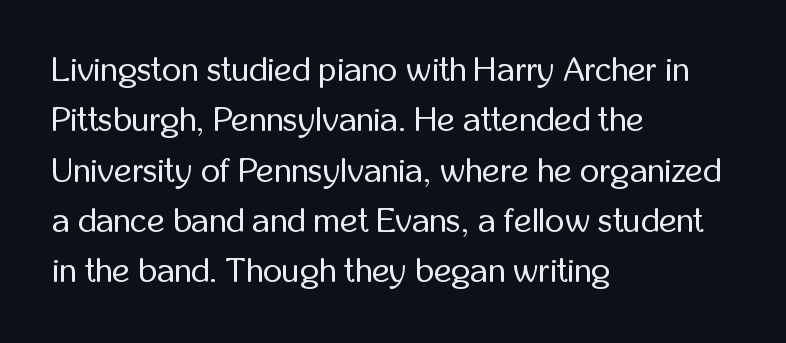
Left-aligned paragraph, ragged on the right. The horizontal fit of the characters is conventional and even. These lines sit exactly where default settings would place them. Is this a fixed-width face? No — the glyphs have proportional, varying widths. It's the straight-up-and-down kind of type. Plain, unruled lines of type.
